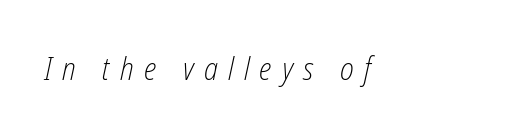
{"italic": "yes", "lean": "right", "slant_degrees": 12, "bold": "no", "weight": "light", "width": "condensed", "stroke_contrast": "low", "x_height": "medium", "monospaced": "no", "underline": "no", "letter_spacing": "wide", "letter_spacing_em": 0.32, "glyph_px": 32}
